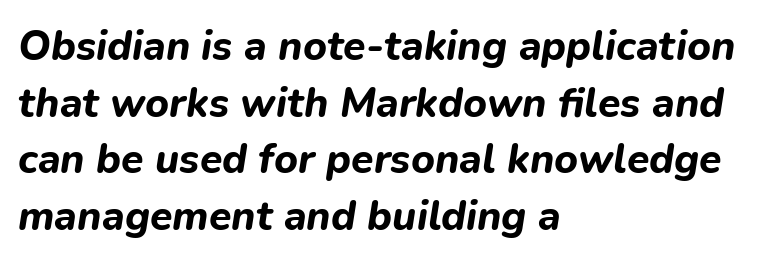
Letter spacing: default. The lines are quadded left. The passage shown is emphatically bold. A typesetter would call this proportional, since set widths differ per character. What's the leading like? Ordinary, nothing unusual. The foot of each line stays bare and open.
